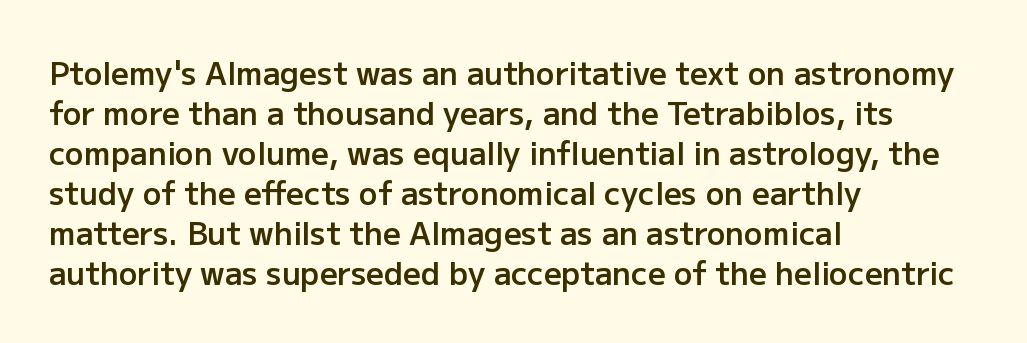
{"serif": "no", "italic": "no", "bold": "semi", "weight": "semibold", "width": "normal", "stroke_contrast": "low", "x_height": "medium", "monospaced": "no", "underline": "no", "align": "left", "line_spacing": "normal", "line_spacing_ratio": 1.29, "letter_spacing": "normal", "letter_spacing_em": 0.0, "glyph_px": 31}
